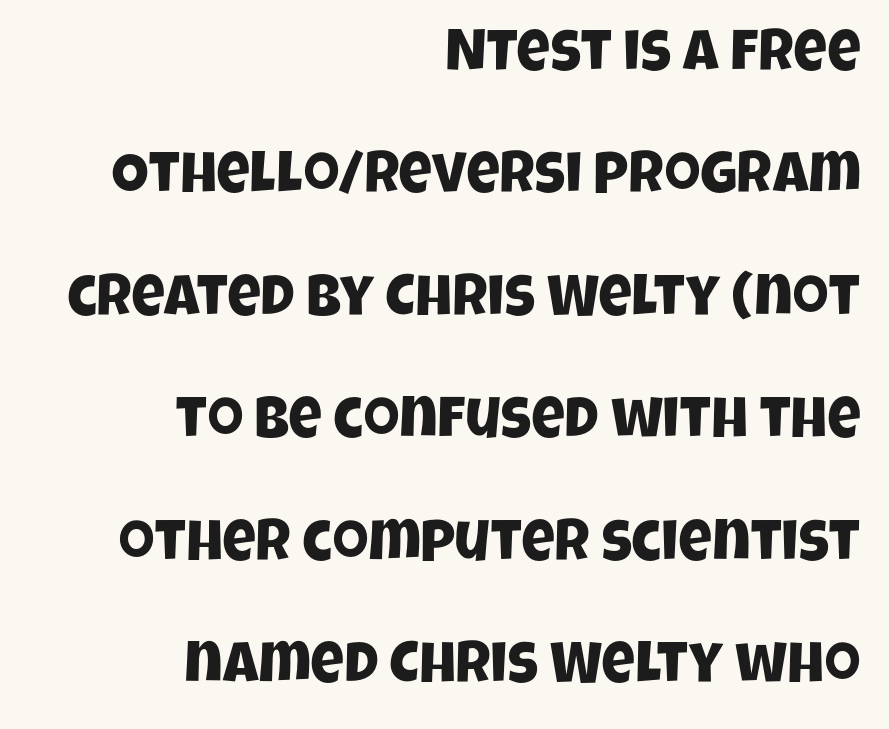
The image shows 58 px condensed sans-serif type; set right-aligned, loose line spacing (2.11x), normal letter spacing, not underlined; low stroke contrast and a large x-height.
